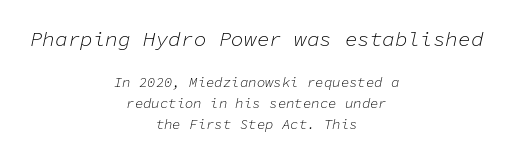
{"italic": "yes", "lean": "right", "slant_degrees": 11, "bold": "no", "underline": "no", "align": "center", "line_spacing": "normal", "line_spacing_ratio": 1.49, "letter_spacing": "normal", "letter_spacing_em": 0.0, "larger_block": "first", "size_ratio": 1.5, "glyph_px": 21}
